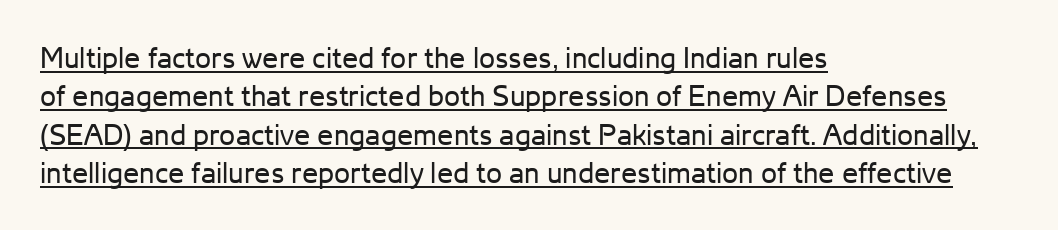
Q: Is the text bold? A: No.
Q: Is the text italic (slanted)? A: No, it is upright.
Q: Is the typeface a serif or a sans-serif typeface? A: Sans-serif.
Q: Is the text underlined? A: Yes.
Q: How is the paragraph aligned? A: Left-aligned.
Q: Is the spacing between letters normal or unusually wide? A: Normal.
Q: Is the spacing between lines tight, normal or loose? A: Normal.
Q: Width (condensed, normal, or wide)? A: Normal.
Q: Stroke contrast? A: Low.
Q: x-height? A: Medium.
Q: Monospaced? A: No.
